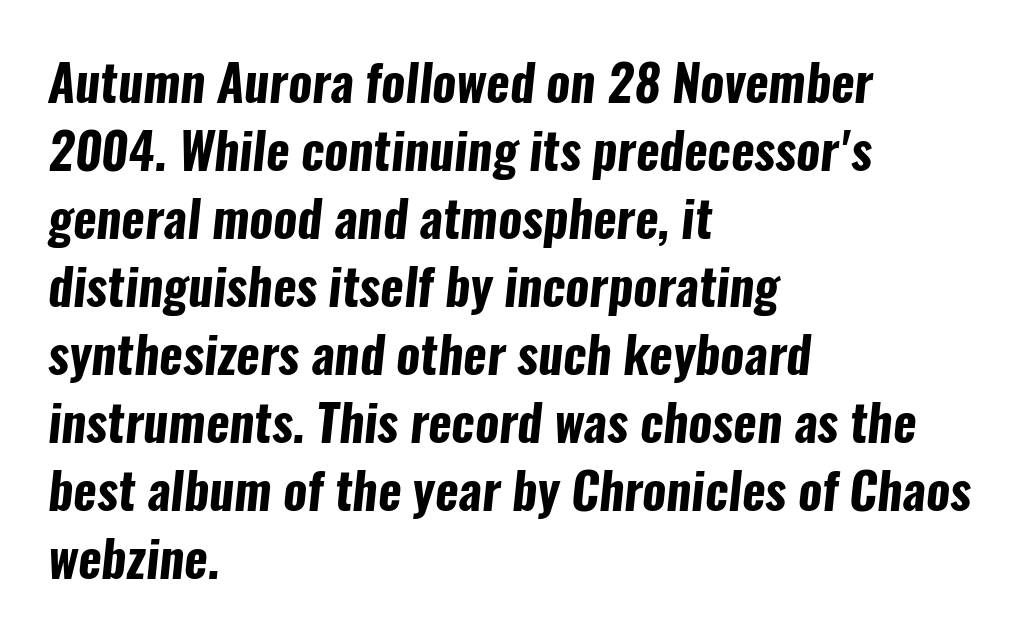
Check where the strokes stop: nothing finishes them off — pure sans. A dark, heavy texture on the line: the type is bold. Descenders are the only things crossing below the line. These lines sit exactly where default settings would place them. These lines are set flush left with a ragged right edge.
